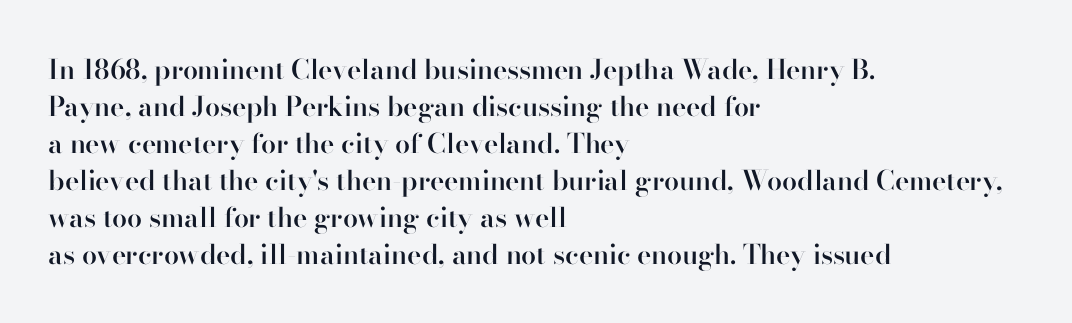
{"italic": "no", "bold": "semi", "underline": "no", "align": "left", "line_spacing": "normal", "line_spacing_ratio": 1.37, "letter_spacing": "normal", "letter_spacing_em": 0.0, "glyph_px": 27}
